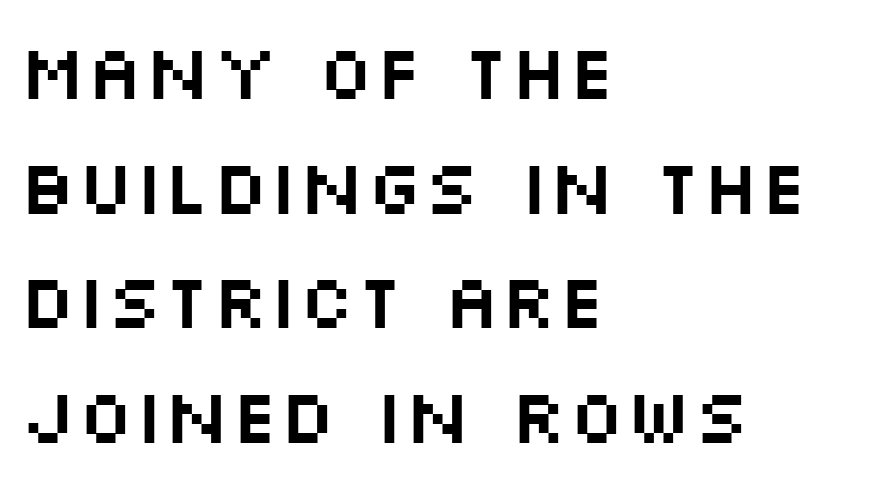
A typesetter would label this face a sans. Rule under the text: the space is simply empty. Is this a fixed-width face? No — the glyphs have proportional, varying widths. Compared with a centered layout, this one pins lines to the left instead. You could call the tracking neutral — neither tight nor loose.
